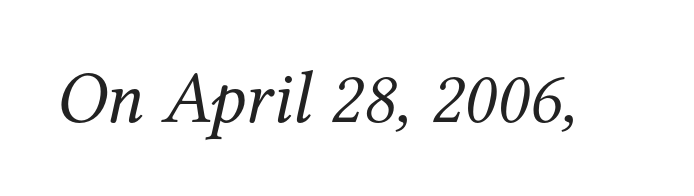
The image shows 74 px regular-weight serif type, italic (leaning right); set normal letter spacing, not underlined; medium stroke contrast and a medium x-height.
